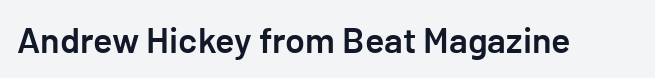
The image shows 36 px semibold sans-serif type, upright; set normal letter spacing, not underlined; low stroke contrast and a medium x-height.
